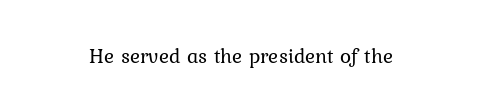
Q: Is the text bold? A: No.
Q: Is the text italic (slanted)? A: No, it is upright.
Q: Is the text underlined? A: No.
Q: Is the spacing between letters normal or unusually wide? A: Normal.
